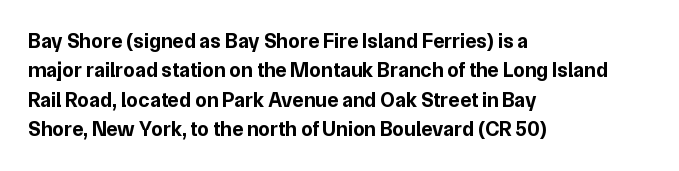
The image shows 21 px bold type, upright; set left-aligned, normal line spacing (1.4x), normal letter spacing, not underlined.
